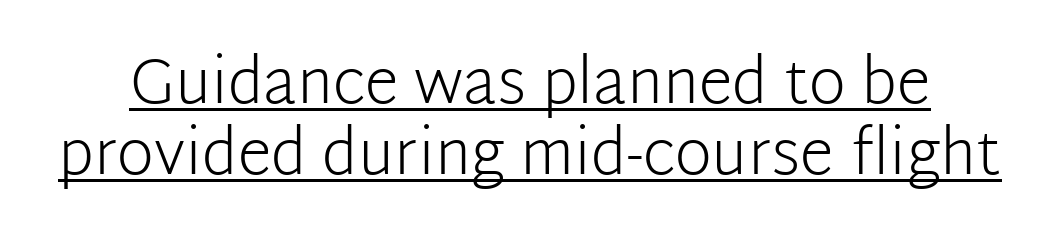
The image shows 63 px light sans-serif type, upright; set tight line spacing (1.12x), normal letter spacing, underlined; low stroke contrast and a medium x-height.
